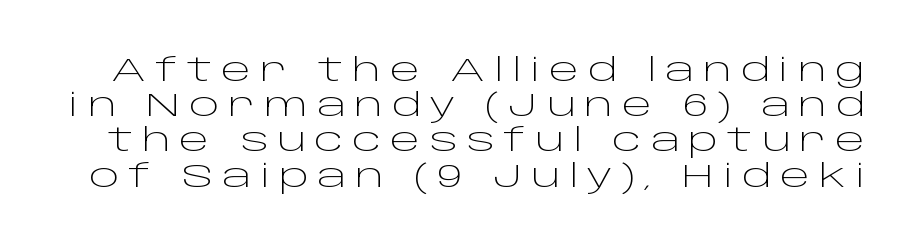
A typesetter would call this heavily tracked-out type. The typeface chosen for these lines omits serifs. Notice how the stems are strictly vertical — no italics here. Only glyphs here, with clear space below each row. The typesetting does not lean heavy: it is not bold.
